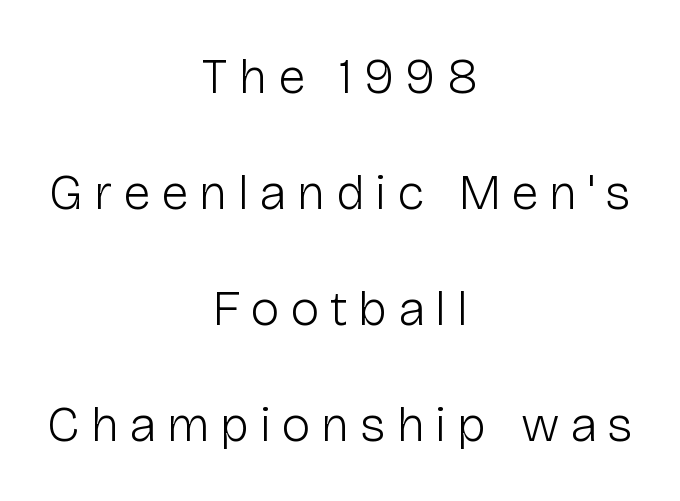
{"serif": "no", "italic": "no", "bold": "no", "weight": "light", "width": "normal", "stroke_contrast": "low", "x_height": "medium", "monospaced": "no", "underline": "no", "align": "center", "line_spacing": "loose", "line_spacing_ratio": 2.32, "letter_spacing": "wide", "letter_spacing_em": 0.21, "glyph_px": 50}
